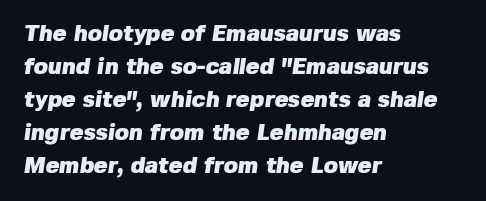
Q: Is the text bold? A: Yes.
Q: Is the text underlined? A: No.
Q: How is the paragraph aligned? A: Left-aligned.
Q: Is the spacing between letters normal or unusually wide? A: Normal.
Q: Is the spacing between lines tight, normal or loose? A: Normal.
